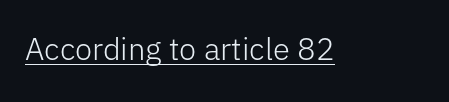
{"serif": "no", "italic": "no", "bold": "no", "weight": "light", "width": "normal", "stroke_contrast": "low", "x_height": "medium", "monospaced": "no", "underline": "yes", "letter_spacing": "normal", "letter_spacing_em": 0.0, "glyph_px": 31}
